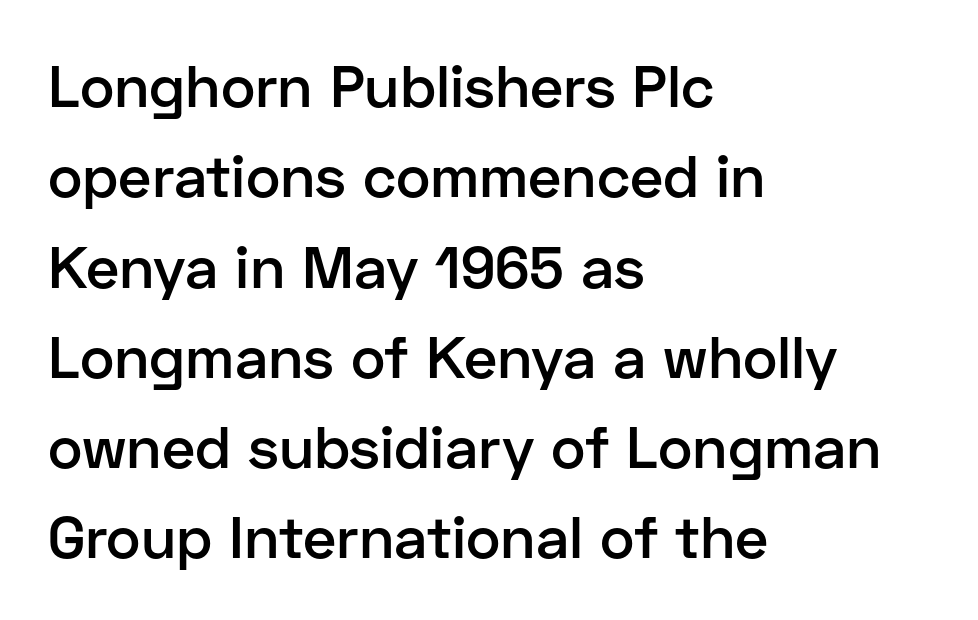
Q: Is the text bold? A: Semi-bold.
Q: Is the text italic (slanted)? A: No, it is upright.
Q: Is the typeface a serif or a sans-serif typeface? A: Sans-serif.
Q: Is the text underlined? A: No.
Q: How is the paragraph aligned? A: Left-aligned.
Q: Is the spacing between letters normal or unusually wide? A: Normal.
Q: Is the spacing between lines tight, normal or loose? A: Normal.
Q: Width (condensed, normal, or wide)? A: Normal.
Q: Stroke contrast? A: Low.
Q: x-height? A: Medium.
Q: Monospaced? A: No.
